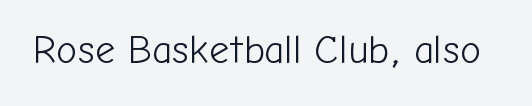
Q: Is the text bold? A: No.
Q: Is the text italic (slanted)? A: No, it is upright.
Q: Is the typeface a serif or a sans-serif typeface? A: Sans-serif.
Q: Is the text underlined? A: No.
Q: Is the spacing between letters normal or unusually wide? A: Normal.
Q: Width (condensed, normal, or wide)? A: Normal.
Q: Stroke contrast? A: Low.
Q: x-height? A: Medium.
Q: Monospaced? A: No.
